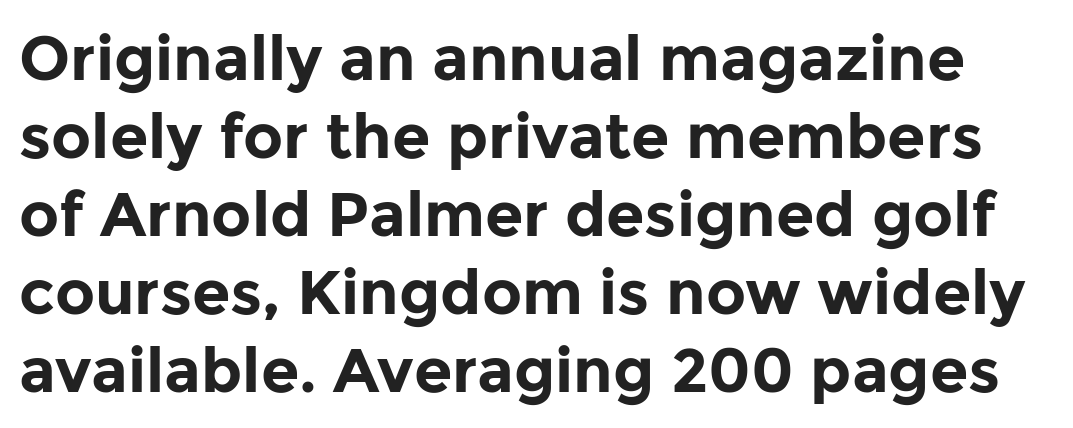
Q: Is the text bold? A: Yes.
Q: Is the text italic (slanted)? A: No, it is upright.
Q: Is the typeface a serif or a sans-serif typeface? A: Sans-serif.
Q: Is the text underlined? A: No.
Q: Is the spacing between letters normal or unusually wide? A: Normal.
Q: Is the spacing between lines tight, normal or loose? A: Normal.
Q: Width (condensed, normal, or wide)? A: Normal.
Q: Stroke contrast? A: Low.
Q: x-height? A: Medium.
Q: Monospaced? A: No.
